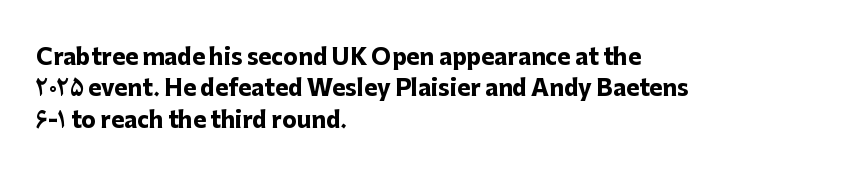
Q: Is the text bold? A: Yes.
Q: Is the text italic (slanted)? A: No, it is upright.
Q: Is the text underlined? A: No.
Q: How is the paragraph aligned? A: Left-aligned.
Q: Is the spacing between letters normal or unusually wide? A: Normal.
Q: Is the spacing between lines tight, normal or loose? A: Normal.
